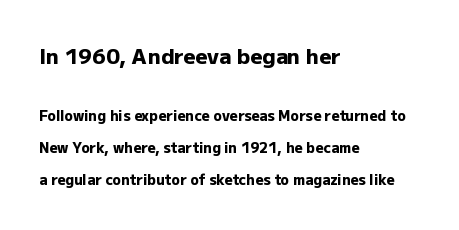
{"italic": "no", "bold": "yes", "underline": "no", "align": "left", "line_spacing": "loose", "line_spacing_ratio": 2.29, "letter_spacing": "normal", "letter_spacing_em": 0.0, "larger_block": "first", "size_ratio": 1.5, "glyph_px": 21}
